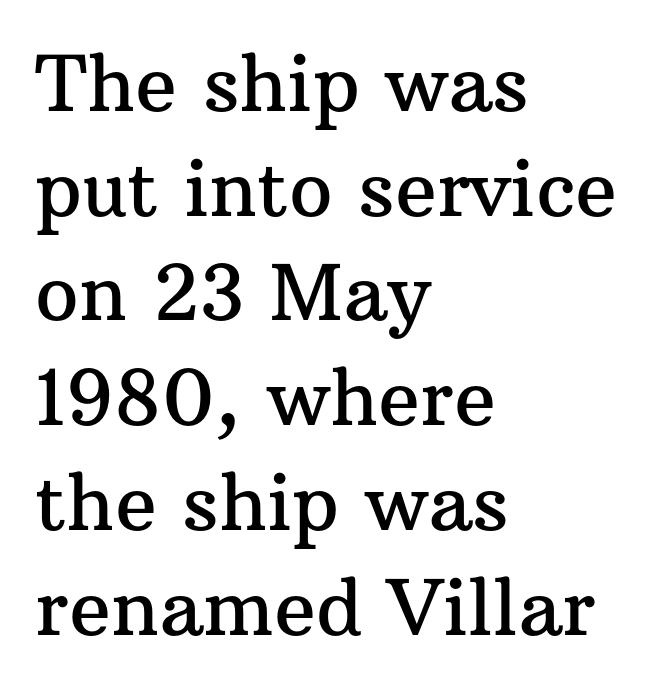
Vertical spacing — default. Note the varied advance widths — an 'i' is clearly narrower than an 'm'. The text was rendered using a seriffed face with decorative stroke endings. Default kerning and tracking; the words read as compact shapes. Plain, unruled lines of type.
